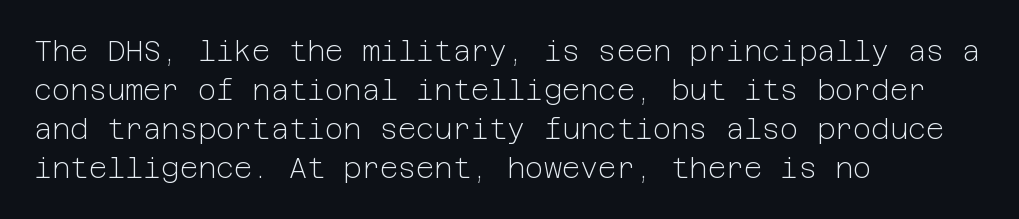
{"serif": "no", "italic": "no", "bold": "no", "weight": "light", "width": "normal", "stroke_contrast": "low", "x_height": "medium", "underline": "no", "align": "left", "line_spacing": "normal", "line_spacing_ratio": 1.39, "letter_spacing": "normal", "letter_spacing_em": 0.0, "glyph_px": 28}
